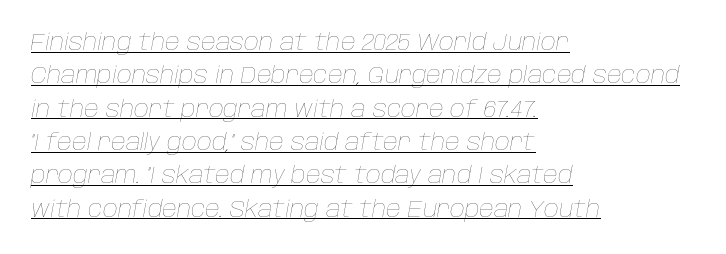
Q: Is the text bold? A: No.
Q: Is the text italic (slanted)? A: Yes, it leans right by about 10 degrees.
Q: Is the text underlined? A: Yes.
Q: How is the paragraph aligned? A: Left-aligned.
Q: Is the spacing between letters normal or unusually wide? A: Normal.
Q: Is the spacing between lines tight, normal or loose? A: Normal.
